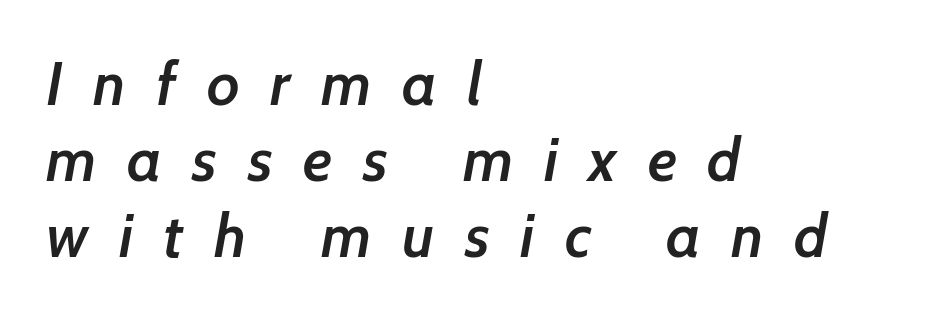
The image shows 61 px semibold sans-serif type; set left-aligned, normal line spacing (1.25x), unusually wide letter spacing (+0.5 em), not underlined; low stroke contrast and a medium x-height.
